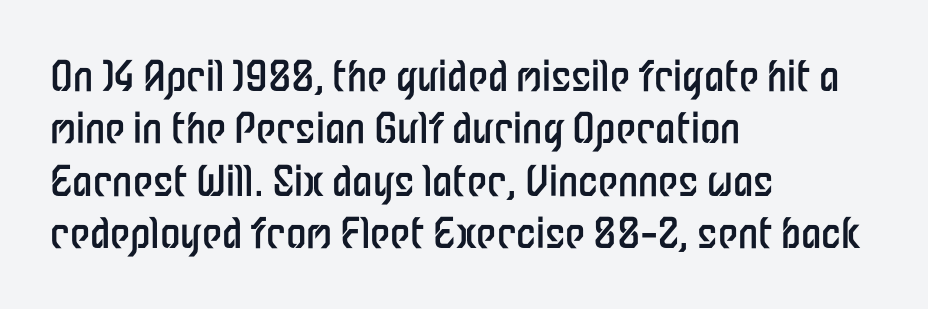
{"serif": "no", "italic": "no", "bold": "no", "weight": "regular", "width": "condensed", "stroke_contrast": "low", "x_height": "medium", "monospaced": "no", "underline": "no", "align": "left", "line_spacing": "normal", "line_spacing_ratio": 1.28, "letter_spacing": "normal", "letter_spacing_em": 0.0, "glyph_px": 41}
